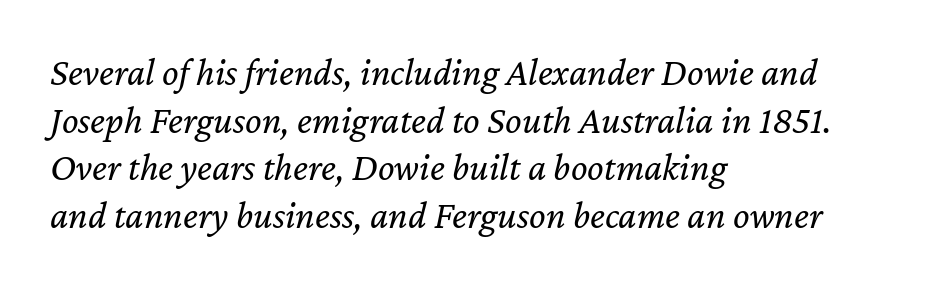
The image shows 39 px regular-weight type, italic (leaning right); set left-aligned, line spacing 1.22x, normal letter spacing, not underlined; low stroke contrast and a medium x-height.
